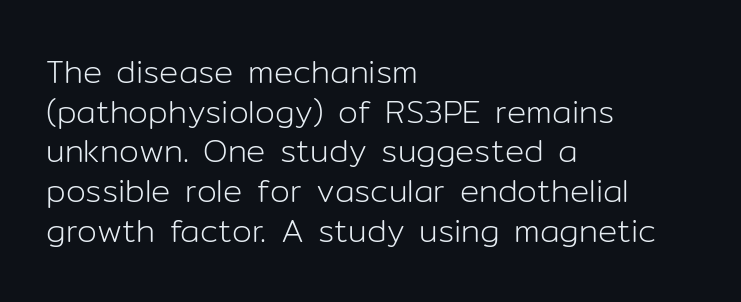
{"serif": "no", "italic": "no", "bold": "no", "weight": "light", "width": "normal", "stroke_contrast": "low", "x_height": "medium", "monospaced": "no", "underline": "no", "align": "left", "line_spacing_ratio": 1.24, "letter_spacing": "normal", "letter_spacing_em": 0.0, "glyph_px": 32}
